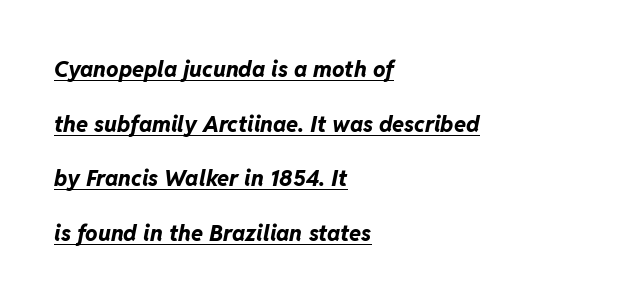
{"italic": "yes", "lean": "right", "slant_degrees": 11, "bold": "yes", "underline": "yes", "align": "left", "line_spacing": "loose", "line_spacing_ratio": 2.48, "letter_spacing": "normal", "letter_spacing_em": 0.0, "glyph_px": 22}
